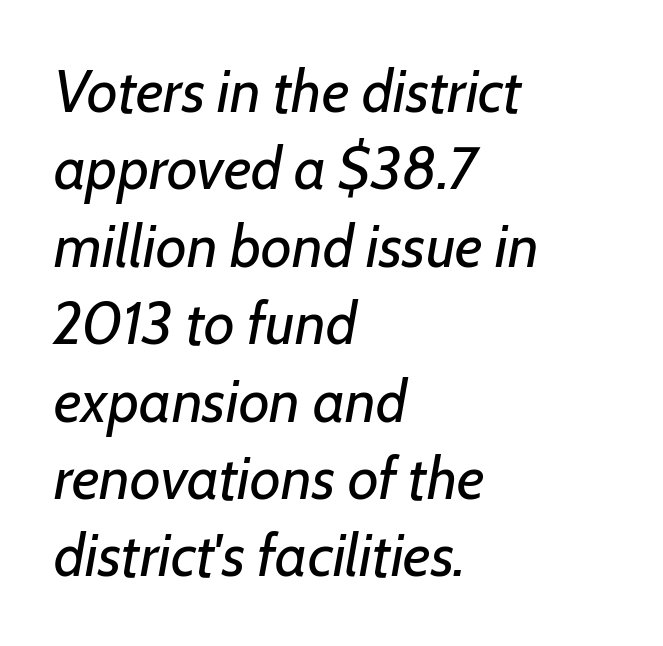
Q: Is the text bold? A: No.
Q: Is the text italic (slanted)? A: Yes, it leans right by about 7 degrees.
Q: Is the text underlined? A: No.
Q: How is the paragraph aligned? A: Left-aligned.
Q: Is the spacing between letters normal or unusually wide? A: Normal.
Q: Is the spacing between lines tight, normal or loose? A: Normal.
Q: Width (condensed, normal, or wide)? A: Normal.
Q: Stroke contrast? A: Low.
Q: x-height? A: Medium.
Q: Monospaced? A: No.
